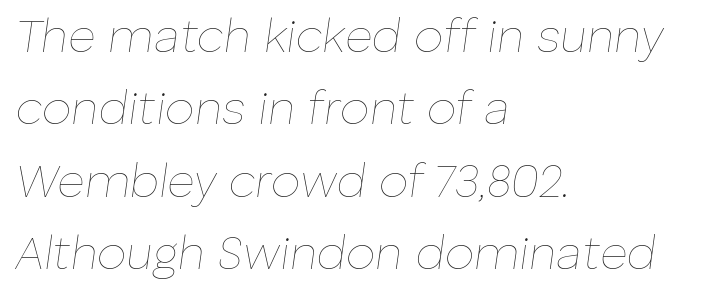
Q: Is the text bold? A: No.
Q: Is the text italic (slanted)? A: Yes, it leans right by about 8 degrees.
Q: Is the text underlined? A: No.
Q: How is the paragraph aligned? A: Left-aligned.
Q: Is the spacing between letters normal or unusually wide? A: Normal.
Q: Is the spacing between lines tight, normal or loose? A: Normal.
Q: Width (condensed, normal, or wide)? A: Normal.
Q: Stroke contrast? A: Low.
Q: x-height? A: Medium.
Q: Monospaced? A: No.
